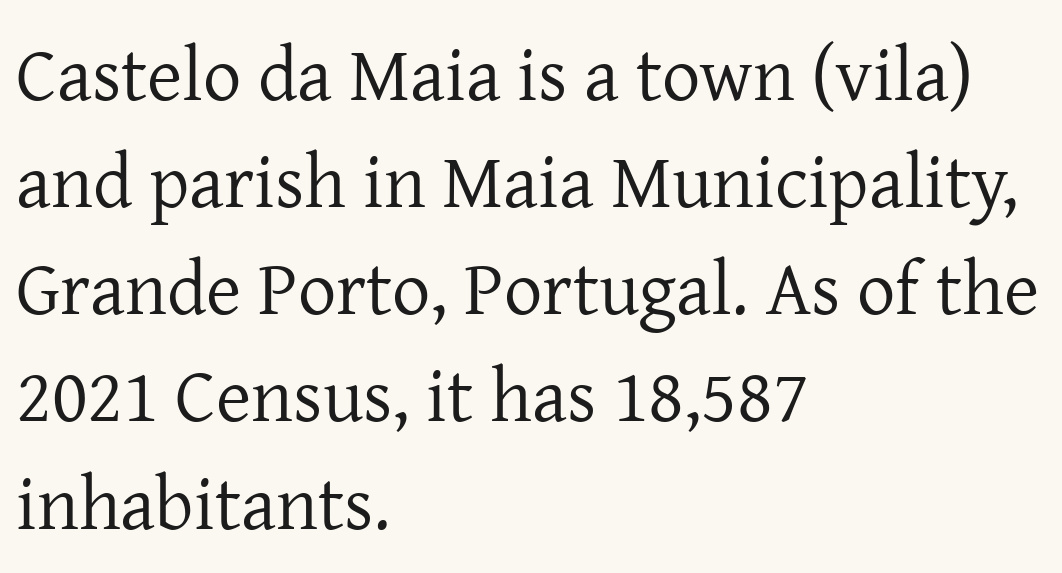
Q: Is the text bold? A: No.
Q: Is the text italic (slanted)? A: No, it is upright.
Q: Is the typeface a serif or a sans-serif typeface? A: Serif.
Q: Is the text underlined? A: No.
Q: How is the paragraph aligned? A: Left-aligned.
Q: Is the spacing between letters normal or unusually wide? A: Normal.
Q: Is the spacing between lines tight, normal or loose? A: Normal.
Q: Width (condensed, normal, or wide)? A: Normal.
Q: Stroke contrast? A: Low.
Q: x-height? A: Medium.
Q: Monospaced? A: No.
